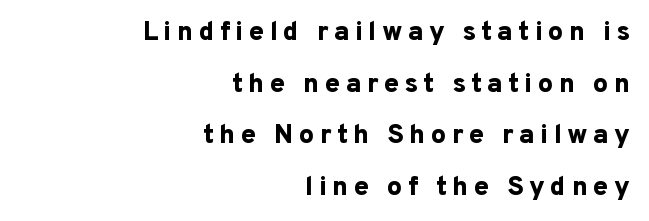
{"italic": "no", "bold": "yes", "underline": "no", "align": "right", "line_spacing": "loose", "line_spacing_ratio": 1.91, "letter_spacing": "wide", "letter_spacing_em": 0.2, "glyph_px": 27}
